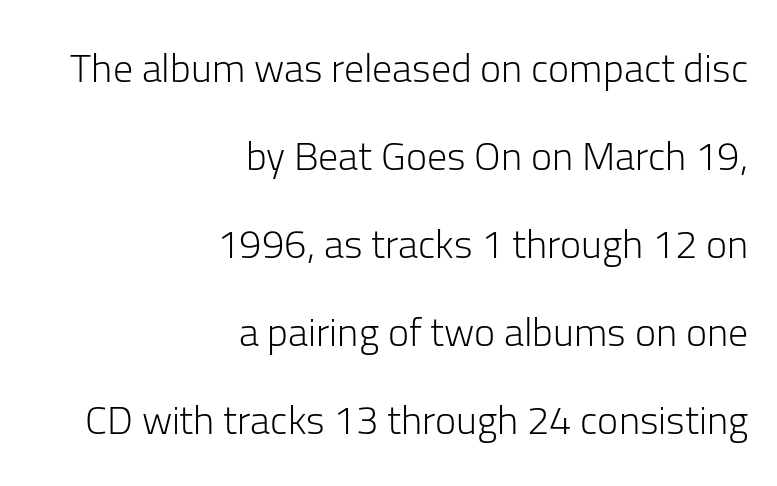
{"serif": "no", "italic": "no", "bold": "no", "weight": "light", "width": "normal", "stroke_contrast": "low", "x_height": "medium", "monospaced": "no", "underline": "no", "align": "right", "line_spacing": "loose", "line_spacing_ratio": 2.2, "letter_spacing": "normal", "letter_spacing_em": 0.0, "glyph_px": 40}
